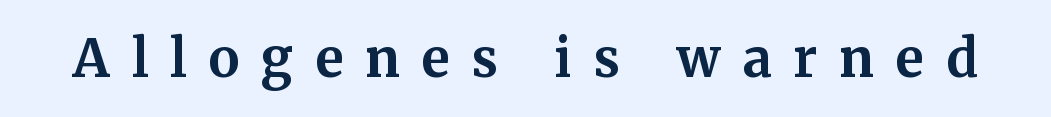
{"serif": "yes", "italic": "no", "bold": "yes", "weight": "bold", "width": "normal", "stroke_contrast": "medium", "x_height": "medium", "monospaced": "no", "underline": "no", "letter_spacing": "wide", "letter_spacing_em": 0.42, "glyph_px": 52}
